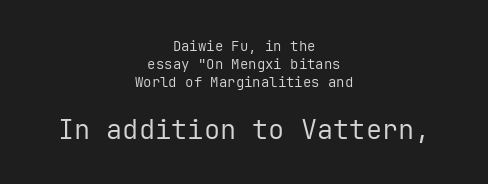
Q: Is the text bold? A: No.
Q: Is the text italic (slanted)? A: No, it is upright.
Q: Is the text underlined? A: No.
Q: How is the paragraph aligned? A: Centered.
Q: Is the spacing between letters normal or unusually wide? A: Normal.
Q: Is the spacing between lines tight, normal or loose? A: Normal.
Q: Which block of text is set in a larger size, the first (top) or the second (bottom)? A: The second (bottom) one.
